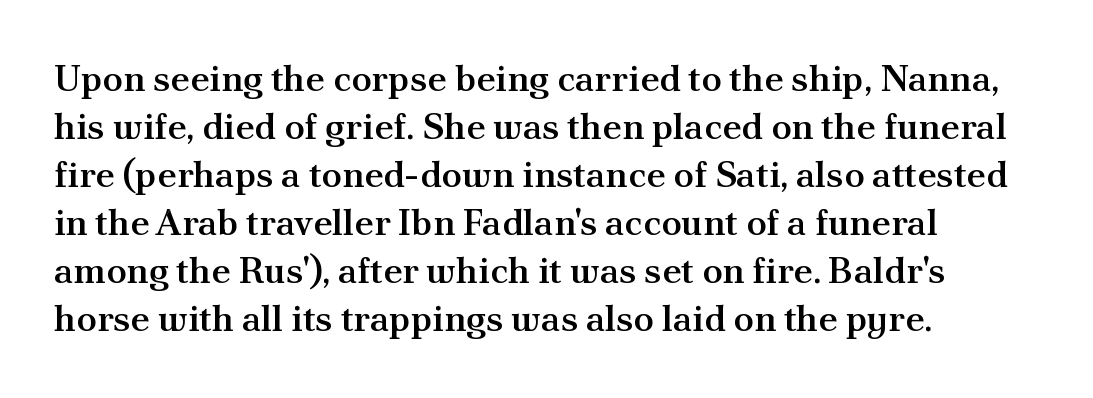
The strokes are fattened partway — semibold, not bold. Glyph-to-glyph distance matches everyday printed text. Lines of text with bare space underneath. Each letter keeps its own natural width here, so spacing adapts to shape. The lines sit at an ordinary, default distance from one another. Italic: no, the glyphs are upright roman.
